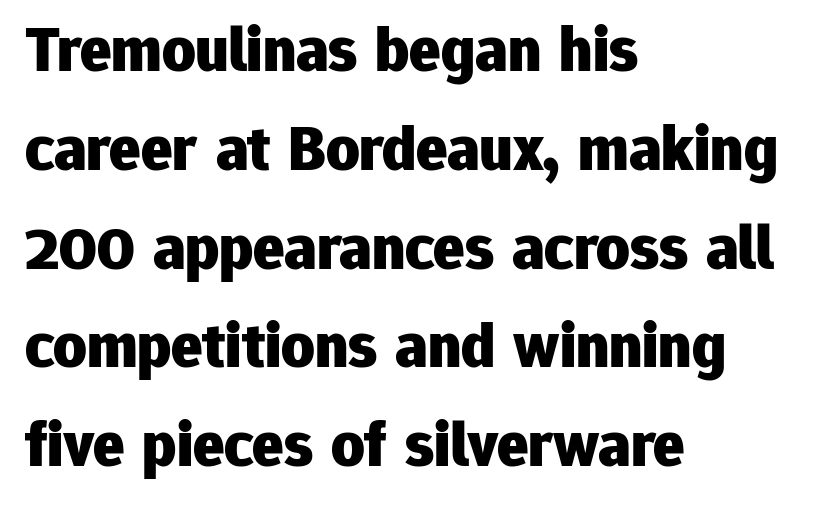
{"serif": "no", "italic": "no", "bold": "yes", "weight": "heavy", "width": "normal", "stroke_contrast": "low", "x_height": "medium", "monospaced": "no", "underline": "no", "align": "left", "line_spacing": "normal", "line_spacing_ratio": 1.52, "letter_spacing": "normal", "letter_spacing_em": 0.0, "glyph_px": 65}
